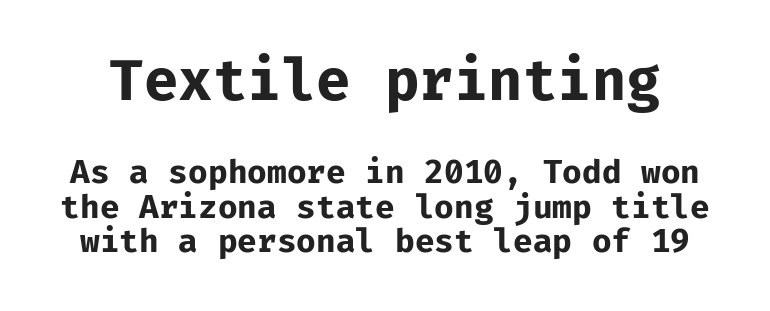
The image shows 56 px bold sans-serif type, upright; set tight line spacing (1.08x), normal letter spacing, not underlined; the first (top) block is 1.75x larger; low stroke contrast and a medium x-height.
